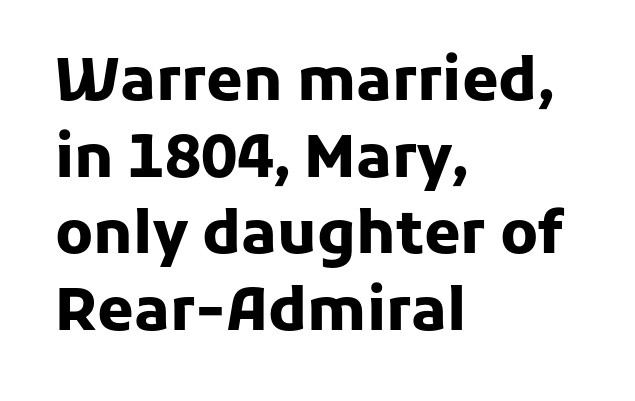
The image shows 59 px heavy sans-serif type, upright; set left-aligned, normal line spacing (1.3x), normal letter spacing, not underlined; low stroke contrast and a medium x-height.
